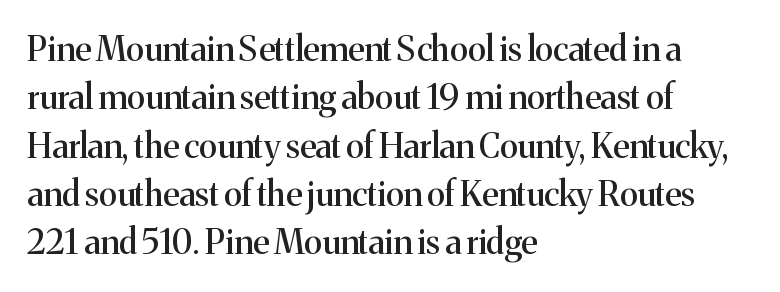
Q: Is the text italic (slanted)? A: No, it is upright.
Q: Is the typeface a serif or a sans-serif typeface? A: Serif.
Q: Is the text underlined? A: No.
Q: How is the paragraph aligned? A: Left-aligned.
Q: Is the spacing between letters normal or unusually wide? A: Normal.
Q: Is the spacing between lines tight, normal or loose? A: Normal.
Q: Width (condensed, normal, or wide)? A: Normal.
Q: Stroke contrast? A: Medium.
Q: x-height? A: Medium.
Q: Monospaced? A: No.
